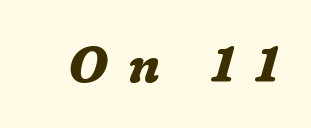
{"serif": "yes", "italic": "yes", "lean": "right", "slant_degrees": 16, "bold": "yes", "weight": "bold", "width": "normal", "stroke_contrast": "medium", "x_height": "medium", "monospaced": "no", "underline": "no", "letter_spacing": "wide", "letter_spacing_em": 0.41, "glyph_px": 50}
